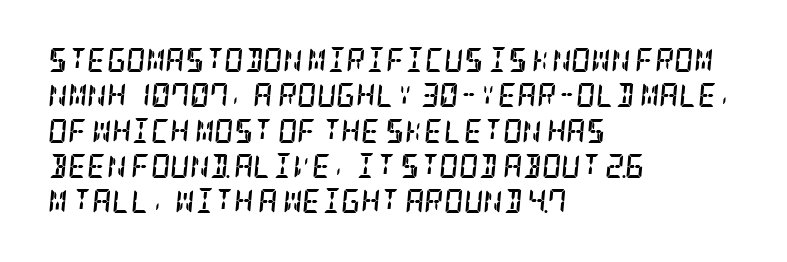
The image shows 24 px bold type, italic (leaning right); set left-aligned, normal line spacing (1.47x), normal letter spacing, not underlined.
